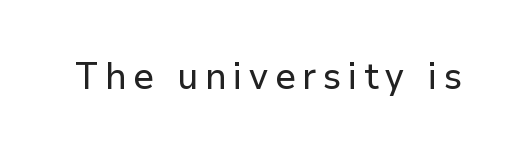
Q: Is the text italic (slanted)? A: No, it is upright.
Q: Is the typeface a serif or a sans-serif typeface? A: Sans-serif.
Q: Is the text underlined? A: No.
Q: Width (condensed, normal, or wide)? A: Normal.
Q: Stroke contrast? A: Low.
Q: x-height? A: Medium.
Q: Monospaced? A: No.
